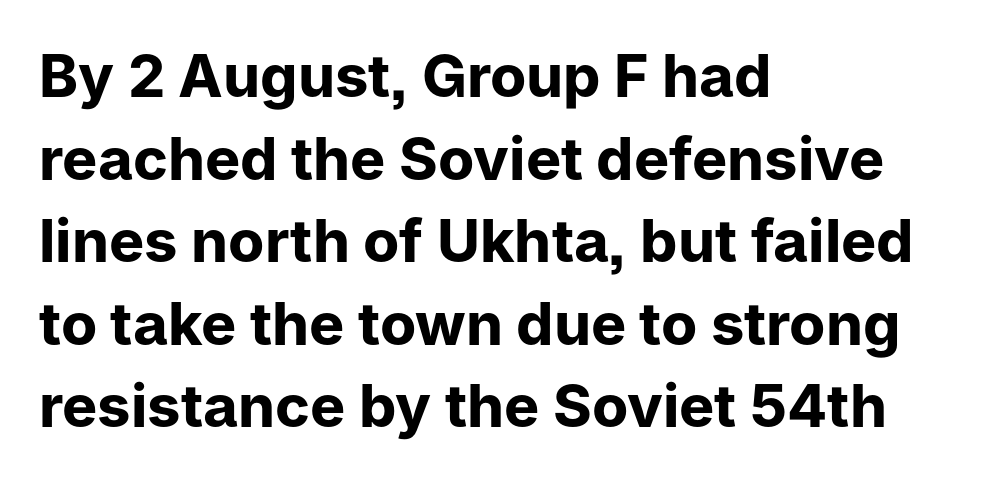
Q: Is the text bold? A: Yes.
Q: Is the text italic (slanted)? A: No, it is upright.
Q: Is the typeface a serif or a sans-serif typeface? A: Sans-serif.
Q: Is the text underlined? A: No.
Q: How is the paragraph aligned? A: Left-aligned.
Q: Is the spacing between letters normal or unusually wide? A: Normal.
Q: Is the spacing between lines tight, normal or loose? A: Normal.
Q: Width (condensed, normal, or wide)? A: Normal.
Q: Stroke contrast? A: Low.
Q: x-height? A: Medium.
Q: Monospaced? A: No.
